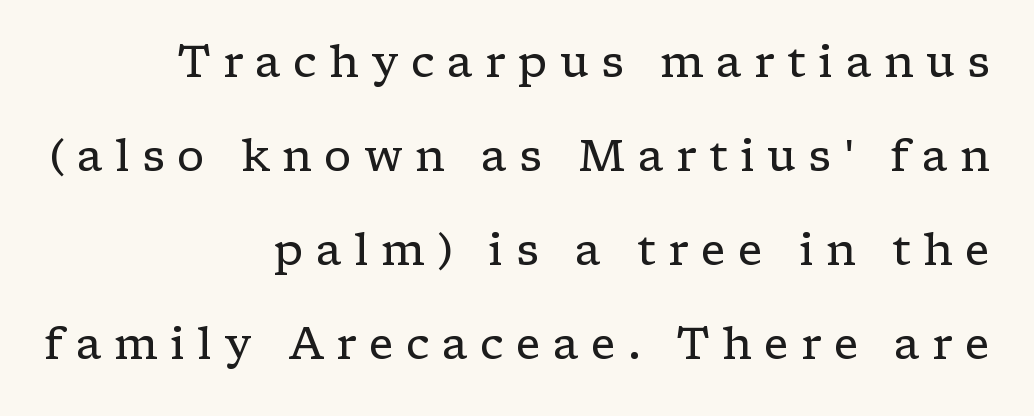
A typesetter would mark this as roman, not italic. One glance says open: line gaps are wider than usual. Alignment: flush right. Is this a fixed-width face? No — the glyphs have proportional, varying widths.
